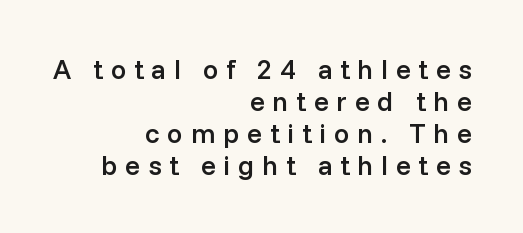
{"serif": "no", "italic": "no", "bold": "semi", "weight": "semibold", "width": "normal", "stroke_contrast": "low", "x_height": "medium", "monospaced": "no", "underline": "no", "align": "right", "line_spacing": "tight", "line_spacing_ratio": 1.14, "letter_spacing": "wide", "letter_spacing_em": 0.27, "glyph_px": 28}
